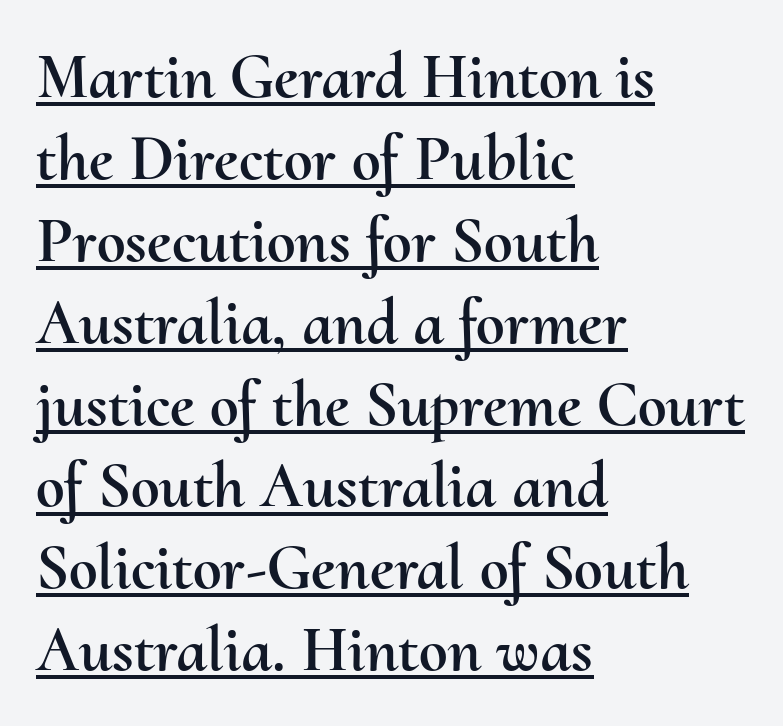
{"italic": "no", "width": "normal", "stroke_contrast": "medium", "x_height": "small", "monospaced": "no", "underline": "yes", "align": "left", "line_spacing": "normal", "line_spacing_ratio": 1.26, "letter_spacing": "normal", "letter_spacing_em": 0.0, "glyph_px": 65}
